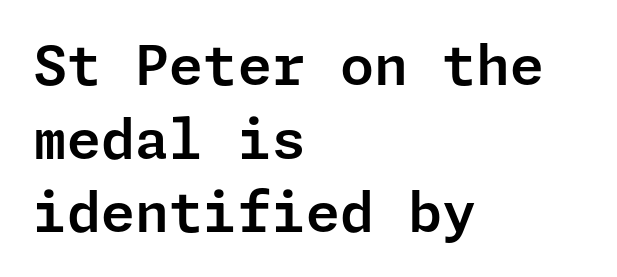
The image shows 55 px sans-serif type, upright; set left-aligned, normal line spacing (1.34x), normal letter spacing, not underlined; low stroke contrast and a medium x-height.
